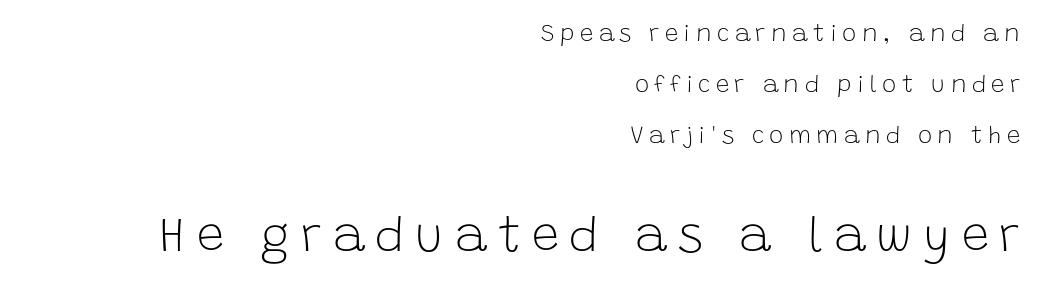
Q: Is the text bold? A: No.
Q: Is the text italic (slanted)? A: No, it is upright.
Q: Is the typeface a serif or a sans-serif typeface? A: Sans-serif.
Q: Is the text underlined? A: No.
Q: How is the paragraph aligned? A: Right-aligned.
Q: Is the spacing between letters normal or unusually wide? A: Unusually wide.
Q: Is the spacing between lines tight, normal or loose? A: Loose.
Q: Which block of text is set in a larger size, the first (top) or the second (bottom)? A: The second (bottom) one.
Q: Width (condensed, normal, or wide)? A: Normal.
Q: Stroke contrast? A: Low.
Q: x-height? A: Large.
Q: Monospaced? A: No.
